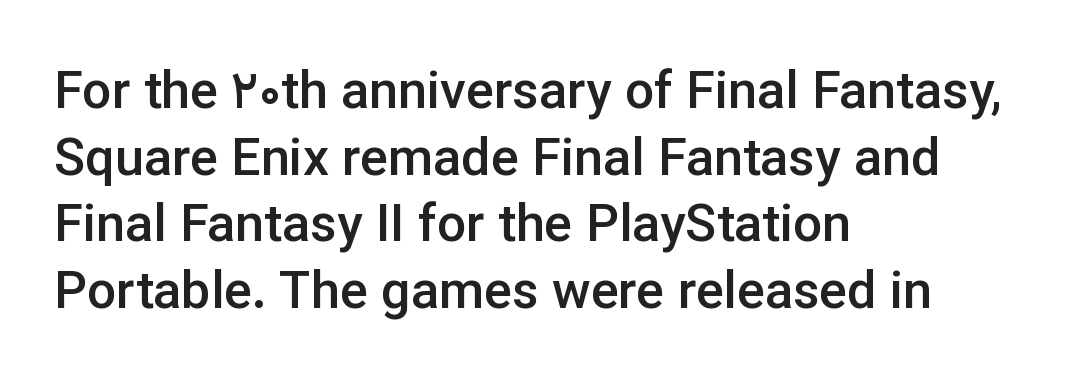
The image shows 52 px semibold sans-serif type, upright; set left-aligned, normal line spacing (1.28x), normal letter spacing, not underlined; low stroke contrast and a medium x-height.
